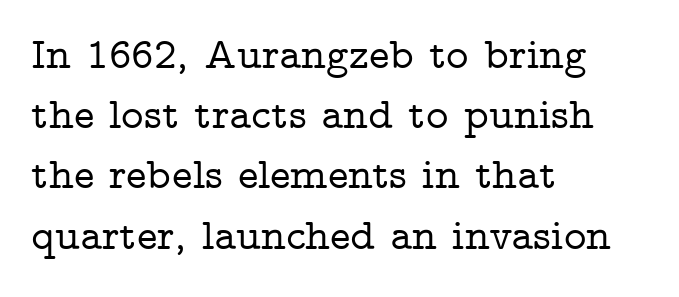
{"serif": "yes", "italic": "no", "width": "wide", "stroke_contrast": "low", "x_height": "medium", "monospaced": "no", "underline": "no", "align": "left", "line_spacing": "normal", "line_spacing_ratio": 1.4, "letter_spacing": "normal", "letter_spacing_em": 0.0, "glyph_px": 43}
